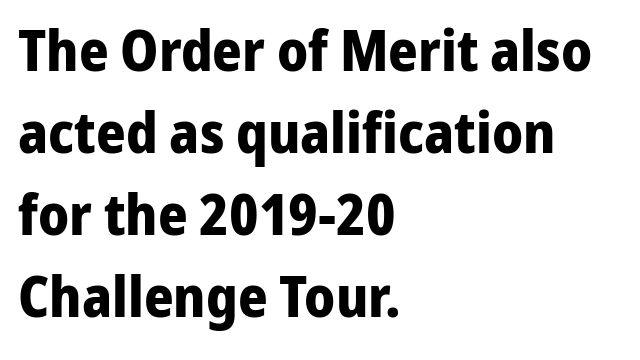
The image shows 57 px bold sans-serif type, upright; set left-aligned, normal line spacing (1.44x), normal letter spacing, not underlined; low stroke contrast and a medium x-height.
